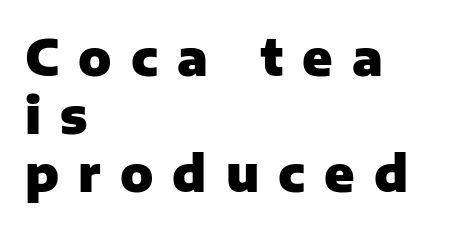
{"serif": "no", "italic": "no", "bold": "yes", "weight": "heavy", "width": "normal", "stroke_contrast": "low", "x_height": "medium", "monospaced": "no", "underline": "no", "align": "left", "line_spacing_ratio": 1.18, "letter_spacing": "wide", "letter_spacing_em": 0.39, "glyph_px": 49}
